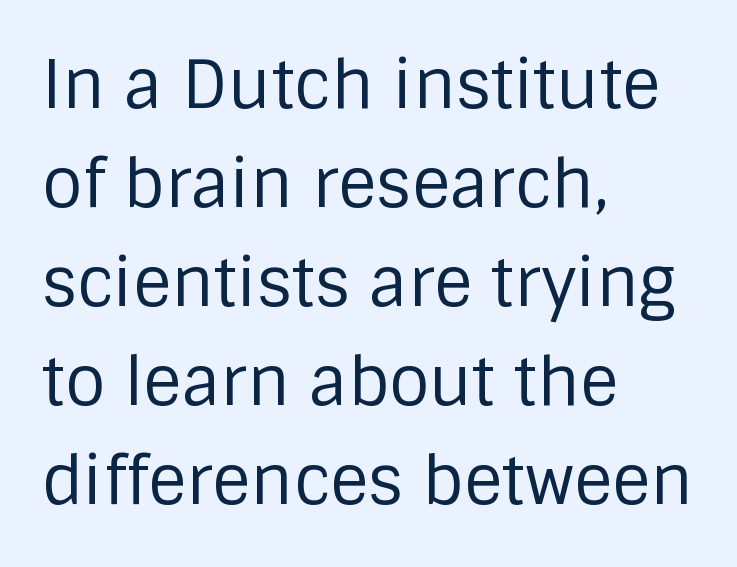
The image shows 66 px regular-weight sans-serif type, upright; set left-aligned, normal line spacing (1.5x), normal letter spacing, not underlined; low stroke contrast and a large x-height.
